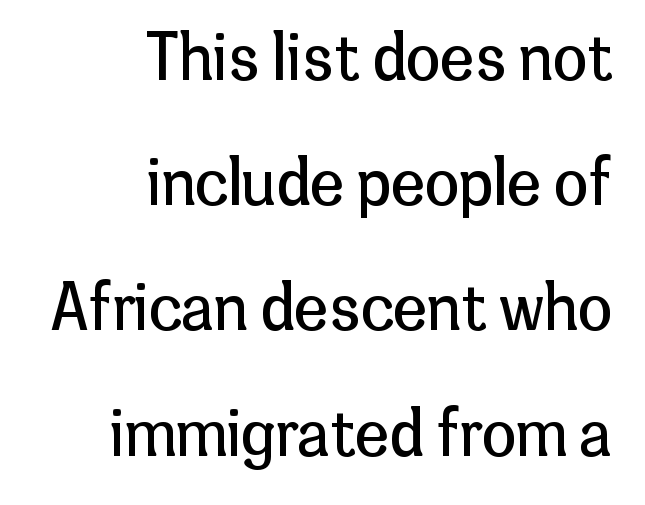
Is the type heavy? It reads as light-to-regular instead. Successive baselines arrive slowly, with a big drop between each. This sample uses a sans-serif face. Bare-footed words on every line.
